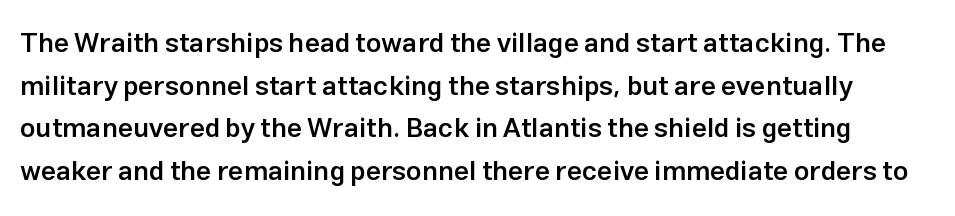
Q: Is the text bold? A: Semi-bold.
Q: Is the text italic (slanted)? A: No, it is upright.
Q: Is the text underlined? A: No.
Q: Is the spacing between letters normal or unusually wide? A: Normal.
Q: Is the spacing between lines tight, normal or loose? A: Normal.
